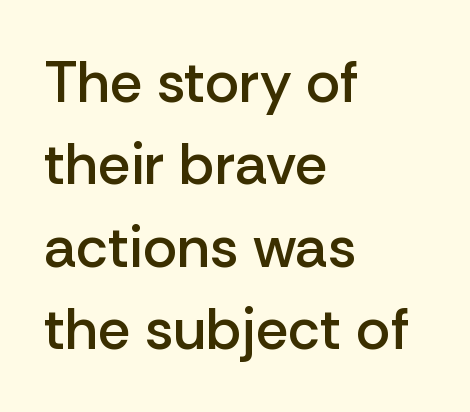
Posture: upright roman. The face used here is rendered with its standard letterfit. Font category for this specimen: sans-serif. Firm but not heavy-handed strokes: this text is semibold. The rendering uses natural spacing where letterforms have individual widths.
